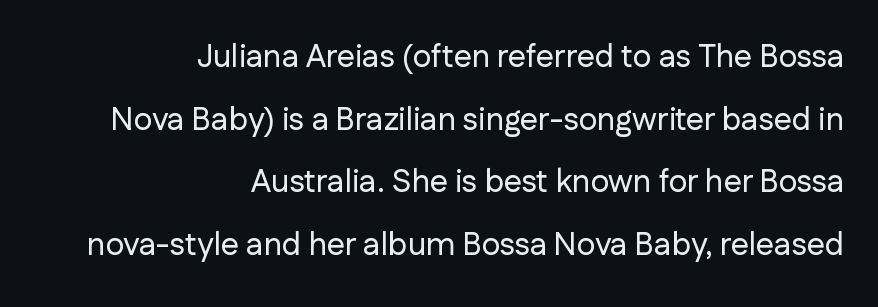
The image shows 32 px sans-serif type, upright; set right-aligned, loose line spacing (1.96x), normal letter spacing, not underlined; low stroke contrast and a medium x-height.
